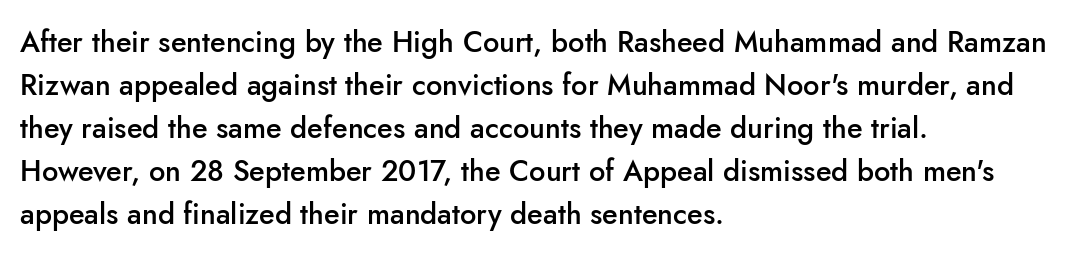
Q: Is the text bold? A: Semi-bold.
Q: Is the text italic (slanted)? A: No, it is upright.
Q: Is the typeface a serif or a sans-serif typeface? A: Sans-serif.
Q: Is the text underlined? A: No.
Q: How is the paragraph aligned? A: Left-aligned.
Q: Is the spacing between letters normal or unusually wide? A: Normal.
Q: Is the spacing between lines tight, normal or loose? A: Normal.
Q: Width (condensed, normal, or wide)? A: Normal.
Q: Stroke contrast? A: Low.
Q: x-height? A: Small.
Q: Monospaced? A: No.
